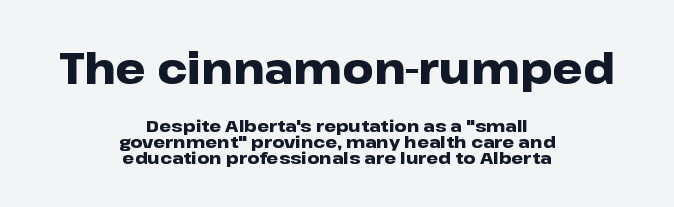
The image shows 43 px heavy, wide sans-serif type, upright; set centered, tight line spacing (0.96x), normal letter spacing, not underlined; the first (top) block is 2.53x larger; low stroke contrast and a medium x-height.
